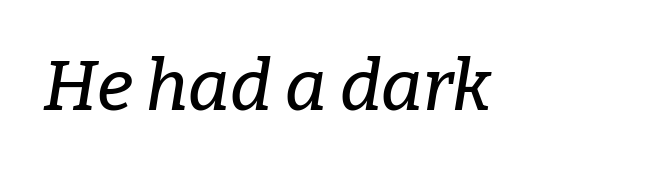
{"serif": "yes", "italic": "yes", "lean": "right", "slant_degrees": 9, "width": "normal", "stroke_contrast": "low", "x_height": "medium", "monospaced": "no", "underline": "no", "letter_spacing": "normal", "letter_spacing_em": 0.0, "glyph_px": 71}
